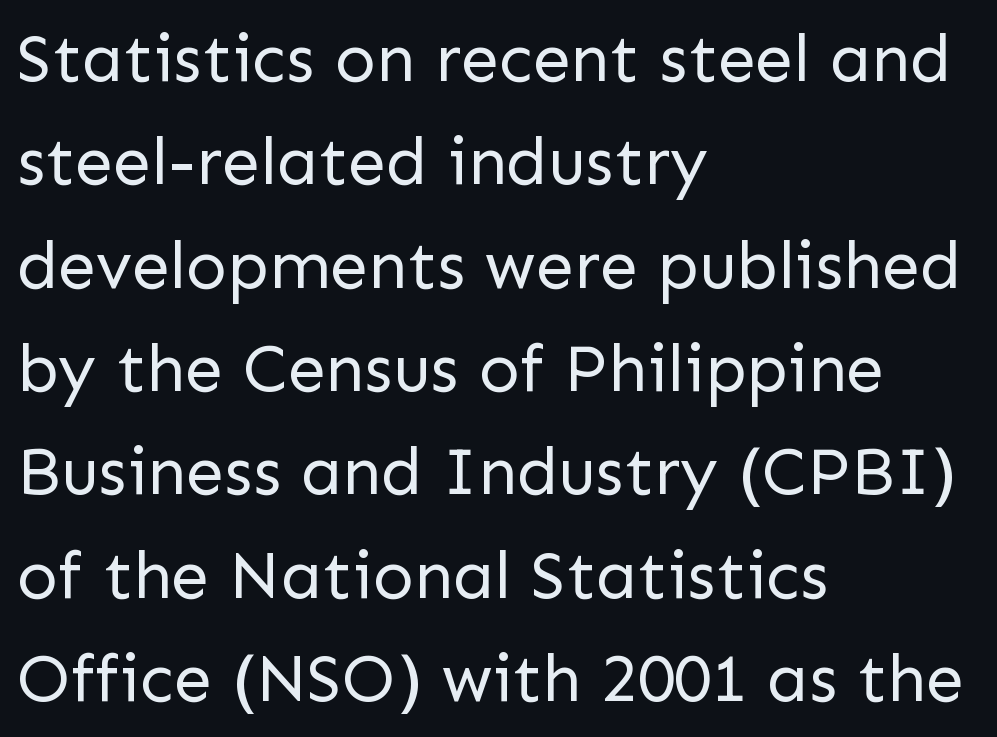
Layout note: lines flush left. You could not count columns in this text — the font is proportionally spaced. The font is comparable to plain body text, perhaps lighter. Designer's note — italics off, roman on. No feet cap the strokes, marking this as sans-serif type.
